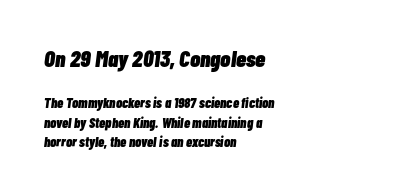
The image shows 23 px bold type, italic (leaning right); set left-aligned, normal line spacing (1.39x), normal letter spacing, not underlined; the first (top) block is 1.64x larger.
